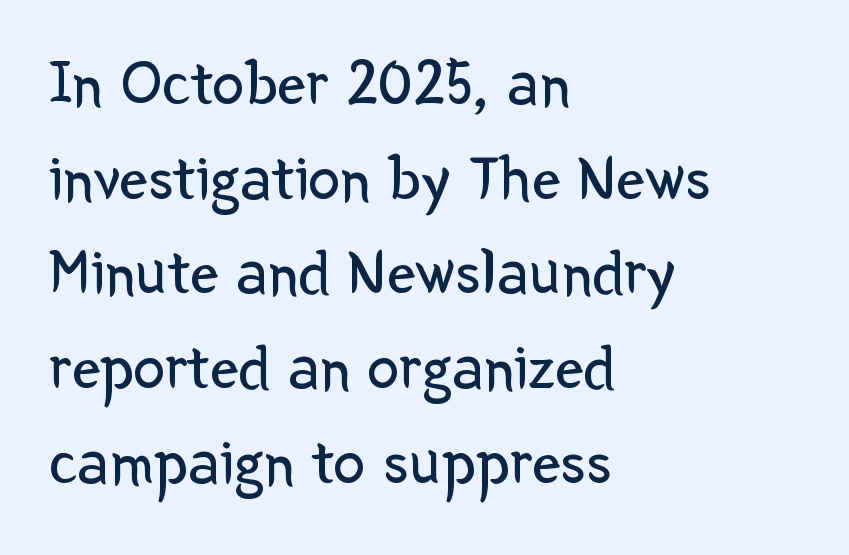
The image shows 64 px regular-weight sans-serif type, upright; set left-aligned, normal line spacing (1.48x), normal letter spacing, not underlined; low stroke contrast and a medium x-height.
